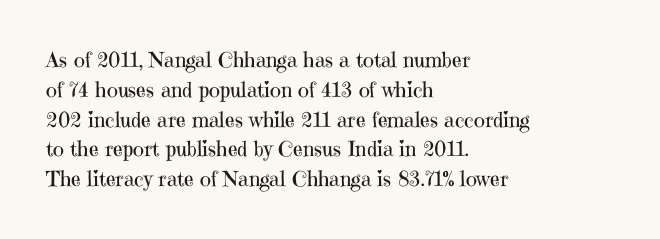
{"italic": "no", "bold": "no", "underline": "no", "align": "left", "line_spacing": "normal", "line_spacing_ratio": 1.42, "letter_spacing": "normal", "letter_spacing_em": 0.0, "glyph_px": 21}
